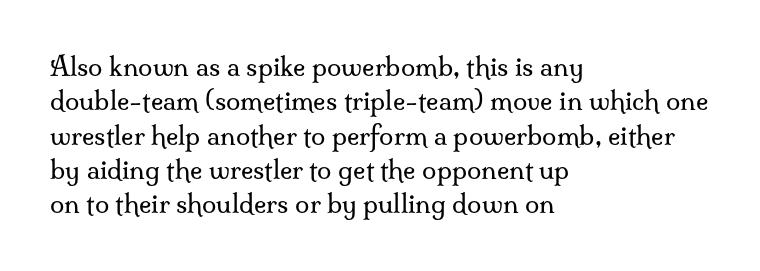
Leftover space on each line is placed entirely after the last word. Notice how the stems are strictly vertical — no italics here. The rendering uses a moderate line-height, typical for paragraphs. Underlining? Definitely not there. A light-to-regular cut is what we see here.
